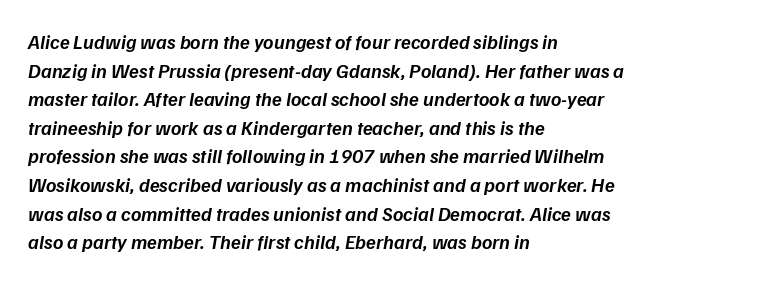
If you drew a line through each stem, it would be angled. Leftover space on each line is placed entirely after the last word. Standard letterfit; no display-style spreading of the glyphs. Weight: semibold (demi).
